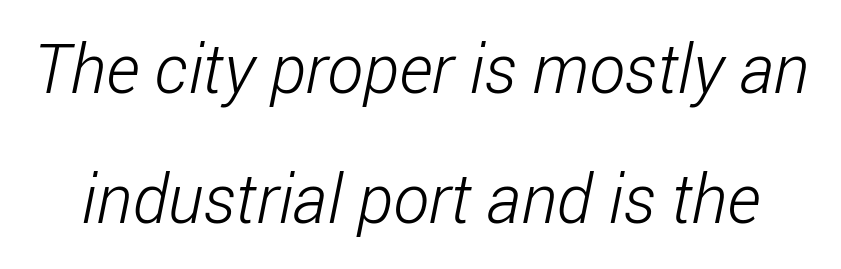
The rendering keeps characters at their native spacing. No word sits above an underline. If you measured baseline to baseline, you'd find a long distance. The designer went with a sans here, leaving each stem footless. Stem width sits at or under what a default text font uses.
